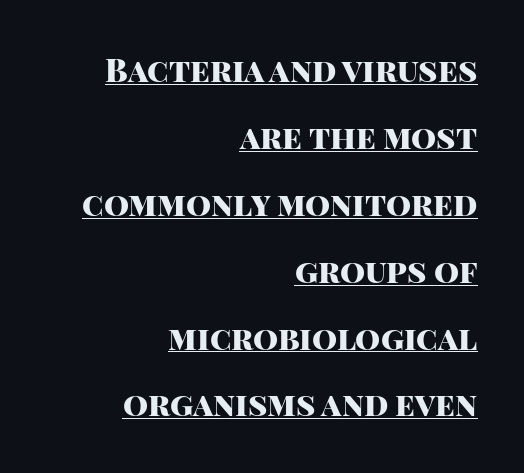
The image shows 32 px heavy sans-serif type, upright; set right-aligned, loose line spacing (2.09x), normal letter spacing, underlined; high stroke contrast and a large x-height.
